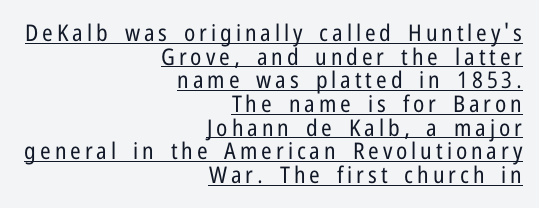
The image shows 23 px text type, upright; set right-aligned, tight line spacing (1.03x), underlined.
